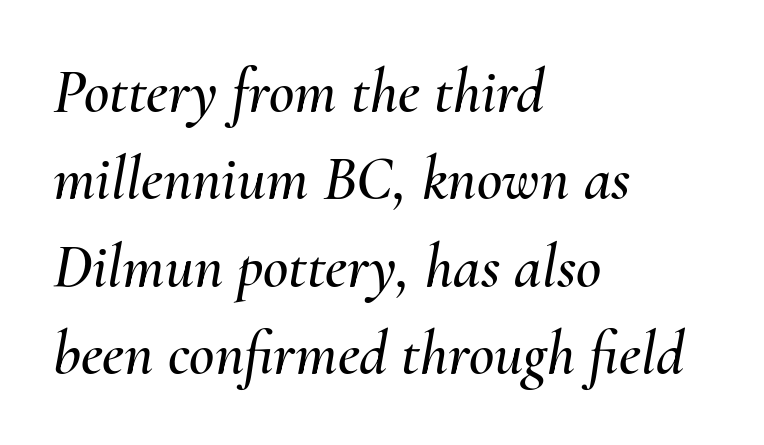
Q: Is the text italic (slanted)? A: Yes, it leans right by about 10 degrees.
Q: Is the text underlined? A: No.
Q: How is the paragraph aligned? A: Left-aligned.
Q: Is the spacing between letters normal or unusually wide? A: Normal.
Q: Is the spacing between lines tight, normal or loose? A: Normal.
Q: Width (condensed, normal, or wide)? A: Normal.
Q: Stroke contrast? A: Medium.
Q: x-height? A: Small.
Q: Monospaced? A: No.
